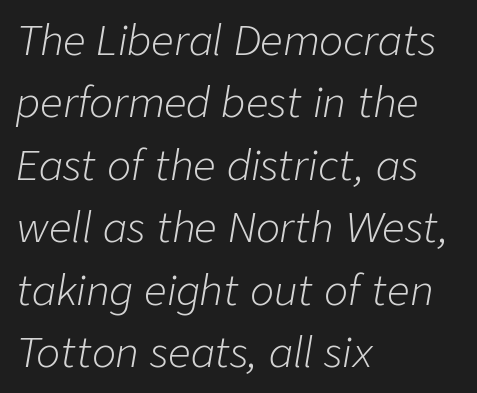
Q: Is the text bold? A: No.
Q: Is the text italic (slanted)? A: Yes, it leans right by about 9 degrees.
Q: Is the text underlined? A: No.
Q: How is the paragraph aligned? A: Left-aligned.
Q: Is the spacing between letters normal or unusually wide? A: Normal.
Q: Is the spacing between lines tight, normal or loose? A: Normal.
Q: Width (condensed, normal, or wide)? A: Normal.
Q: Stroke contrast? A: Low.
Q: x-height? A: Medium.
Q: Monospaced? A: No.
